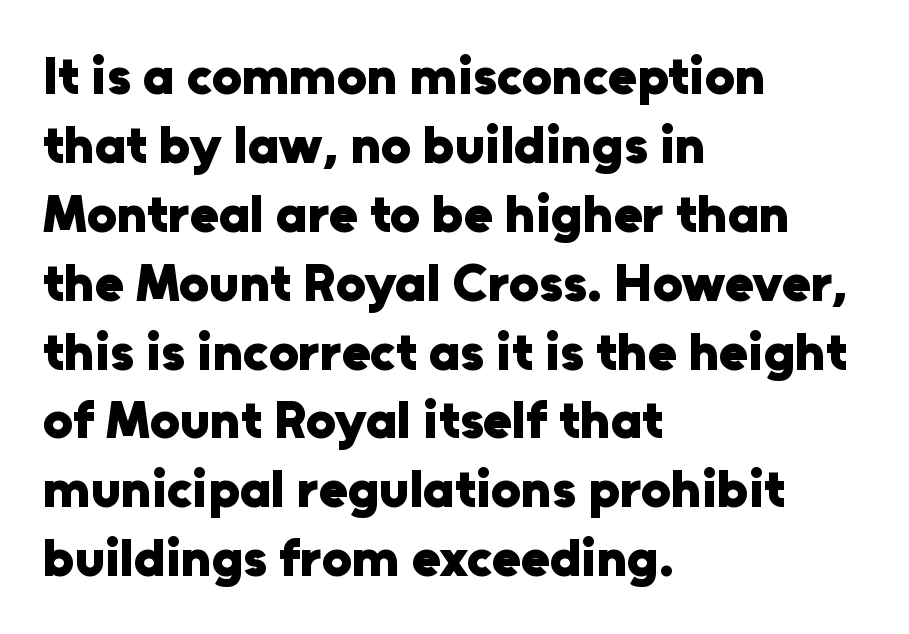
{"serif": "no", "italic": "no", "bold": "yes", "weight": "heavy", "width": "normal", "stroke_contrast": "low", "x_height": "medium", "monospaced": "no", "underline": "no", "align": "left", "line_spacing": "normal", "line_spacing_ratio": 1.3, "letter_spacing": "normal", "letter_spacing_em": 0.0, "glyph_px": 53}
